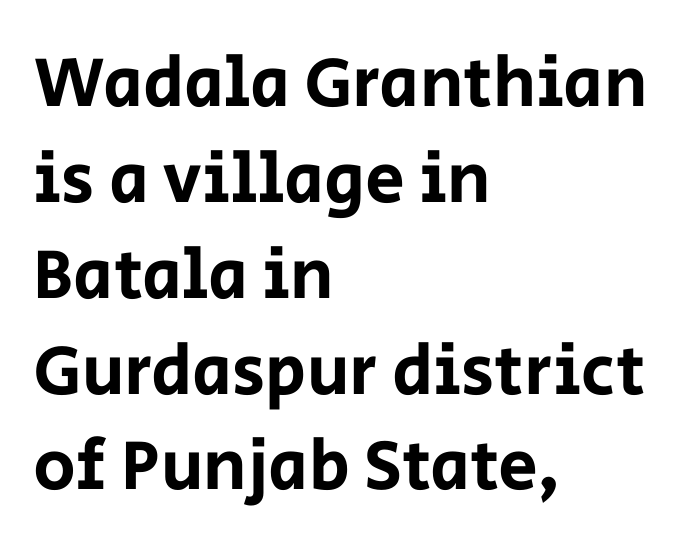
{"serif": "no", "italic": "no", "width": "normal", "stroke_contrast": "low", "x_height": "large", "monospaced": "no", "underline": "no", "align": "left", "line_spacing": "normal", "line_spacing_ratio": 1.35, "letter_spacing": "normal", "letter_spacing_em": 0.0, "glyph_px": 71}
